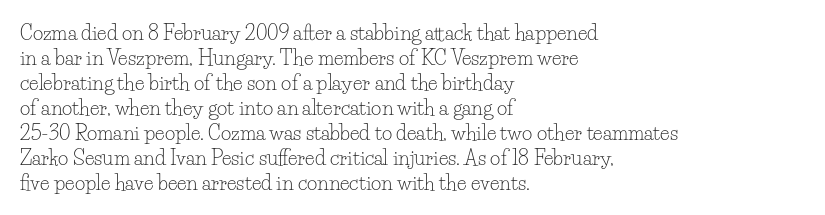
Underline: absent. These glyphs show unthickened strokes, regular width or finer. The leading is moderate, giving the passage an even texture. Upright lettering throughout.
